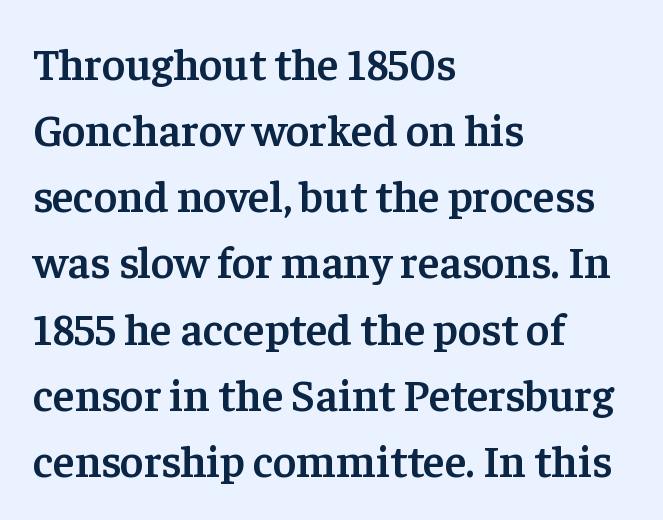
Q: Is the text bold? A: Semi-bold.
Q: Is the text italic (slanted)? A: No, it is upright.
Q: Is the typeface a serif or a sans-serif typeface? A: Serif.
Q: Is the text underlined? A: No.
Q: How is the paragraph aligned? A: Left-aligned.
Q: Is the spacing between letters normal or unusually wide? A: Normal.
Q: Is the spacing between lines tight, normal or loose? A: Normal.
Q: Width (condensed, normal, or wide)? A: Normal.
Q: Stroke contrast? A: Low.
Q: x-height? A: Medium.
Q: Monospaced? A: No.
